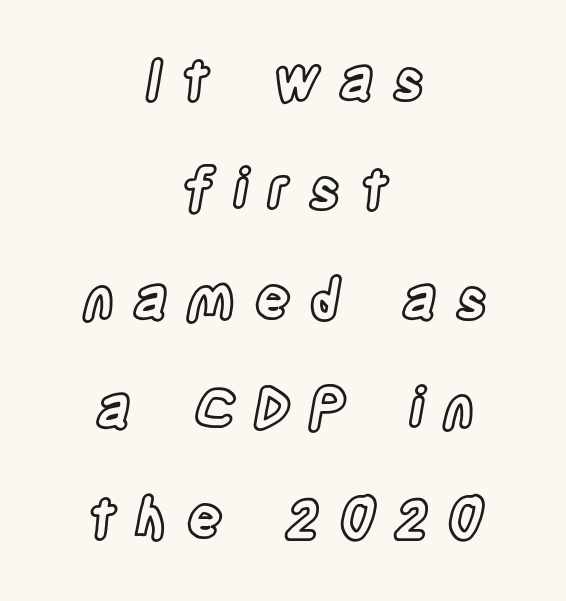
Q: Is the text italic (slanted)? A: Yes.
Q: Is the text underlined? A: No.
Q: How is the paragraph aligned? A: Centered.
Q: Is the spacing between letters normal or unusually wide? A: Unusually wide.
Q: Is the spacing between lines tight, normal or loose? A: Loose.
Q: Width (condensed, normal, or wide)? A: Condensed.
Q: x-height? A: Large.
Q: Monospaced? A: No.
